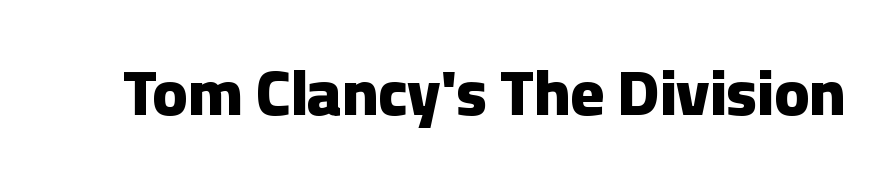
Q: Is the text bold? A: Yes.
Q: Is the text italic (slanted)? A: No, it is upright.
Q: Is the typeface a serif or a sans-serif typeface? A: Sans-serif.
Q: Is the text underlined? A: No.
Q: Is the spacing between letters normal or unusually wide? A: Normal.
Q: Width (condensed, normal, or wide)? A: Normal.
Q: Stroke contrast? A: Low.
Q: x-height? A: Medium.
Q: Monospaced? A: No.
